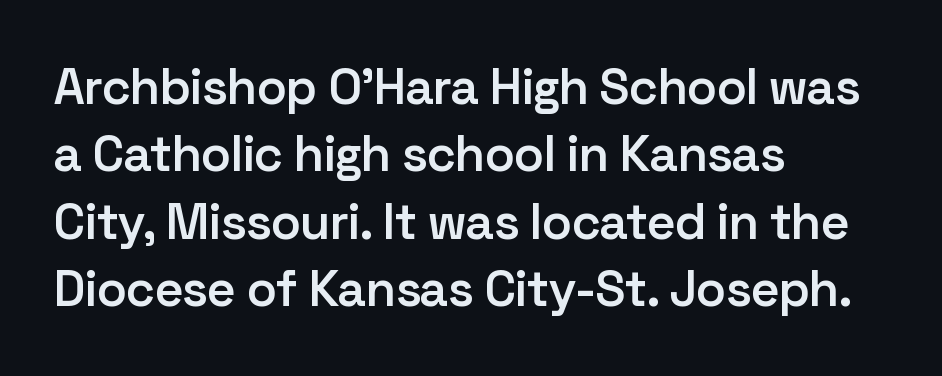
Looks like regular typesetting: each glyph gets only the width it needs. Teacher's note: observe the even left margin — that is flush-left alignment. Note: no serifs on the glyphs. Whoever set this chose a conventional vertical rhythm.
